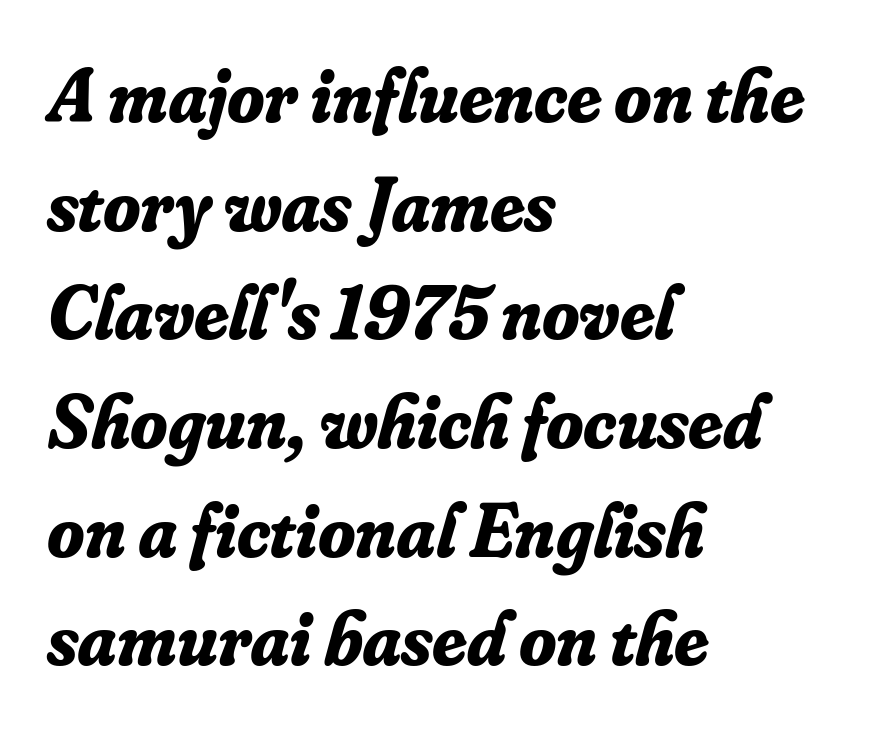
The image shows 76 px bold serif type, italic (leaning right); set left-aligned, normal line spacing (1.43x), normal letter spacing, not underlined; low stroke contrast and a small x-height.
